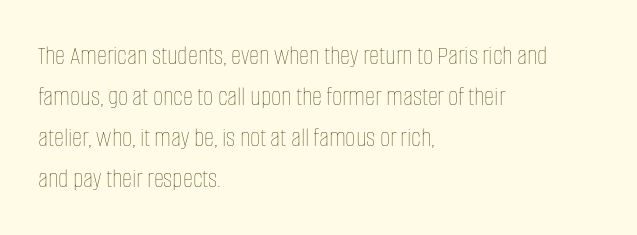
Q: Is the text bold? A: No.
Q: Is the text italic (slanted)? A: No, it is upright.
Q: Is the text underlined? A: No.
Q: How is the paragraph aligned? A: Left-aligned.
Q: Is the spacing between letters normal or unusually wide? A: Normal.
Q: Is the spacing between lines tight, normal or loose? A: Normal.
Q: Width (condensed, normal, or wide)? A: Condensed.
Q: Stroke contrast? A: Low.
Q: x-height? A: Large.
Q: Monospaced? A: No.
